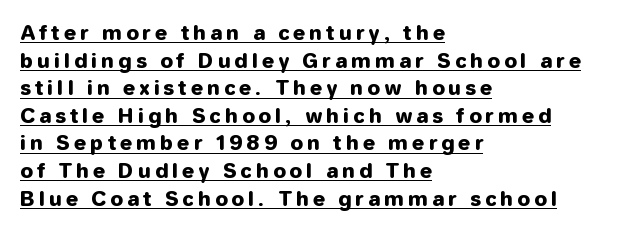
Each line of the rendering has a horizontal stroke beneath the glyphs. The lines sit at an ordinary, default distance from one another. Caption: expanded tracking, letters set apart. This is the regular roman posture of the typeface. This rendering uses left alignment, leaving the right contour irregular.
